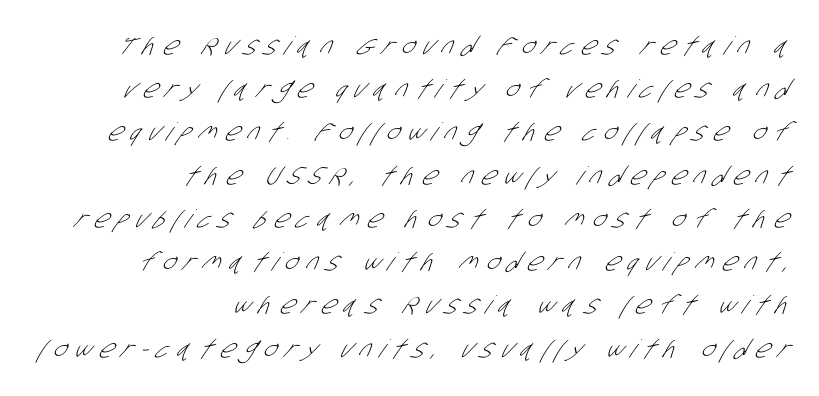
The image shows 25 px text type; set right-aligned, line spacing 1.73x, unusually wide letter spacing (+0.34 em), not underlined.
